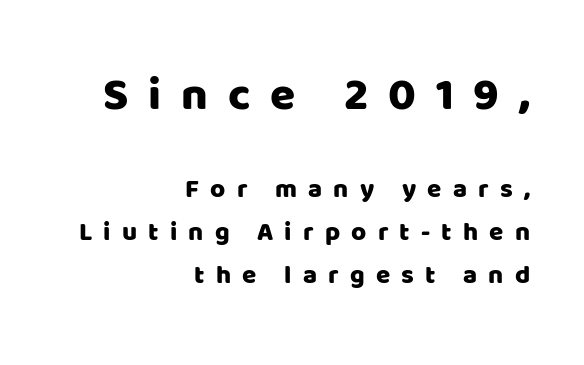
Q: Is the text italic (slanted)? A: No, it is upright.
Q: Is the typeface a serif or a sans-serif typeface? A: Sans-serif.
Q: Is the text underlined? A: No.
Q: How is the paragraph aligned? A: Right-aligned.
Q: Is the spacing between letters normal or unusually wide? A: Unusually wide.
Q: Is the spacing between lines tight, normal or loose? A: Normal.
Q: Which block of text is set in a larger size, the first (top) or the second (bottom)? A: The first (top) one.
Q: Width (condensed, normal, or wide)? A: Normal.
Q: Stroke contrast? A: Low.
Q: x-height? A: Large.
Q: Monospaced? A: No.
